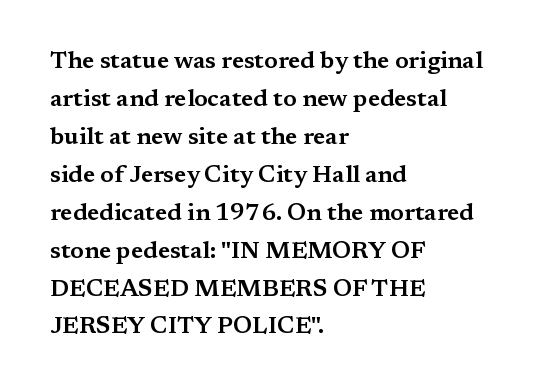
{"italic": "no", "underline": "no", "align": "left", "line_spacing": "normal", "line_spacing_ratio": 1.58, "letter_spacing": "normal", "letter_spacing_em": 0.0, "glyph_px": 24}
